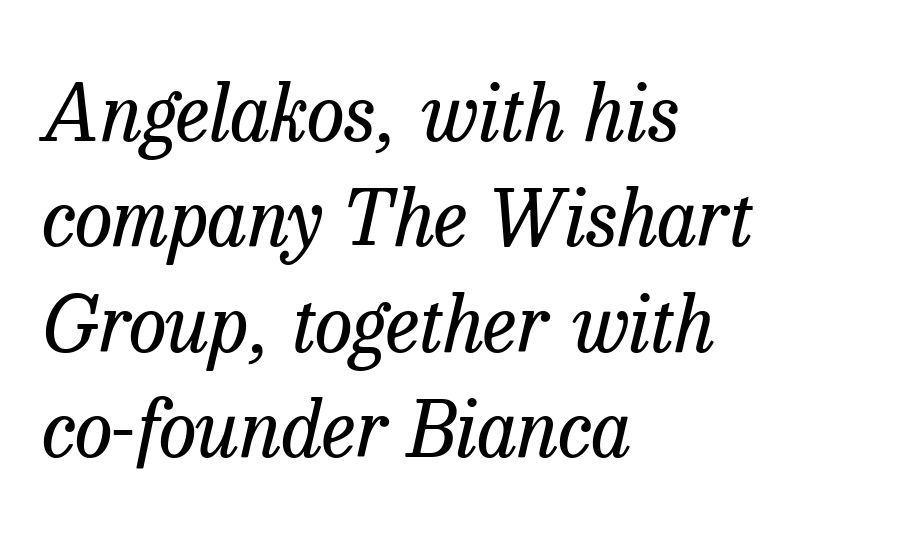
{"serif": "yes", "italic": "yes", "lean": "right", "slant_degrees": 13, "bold": "no", "weight": "regular", "width": "normal", "stroke_contrast": "low", "x_height": "medium", "monospaced": "no", "underline": "no", "align": "left", "line_spacing": "normal", "line_spacing_ratio": 1.37, "letter_spacing": "normal", "letter_spacing_em": 0.0, "glyph_px": 77}
